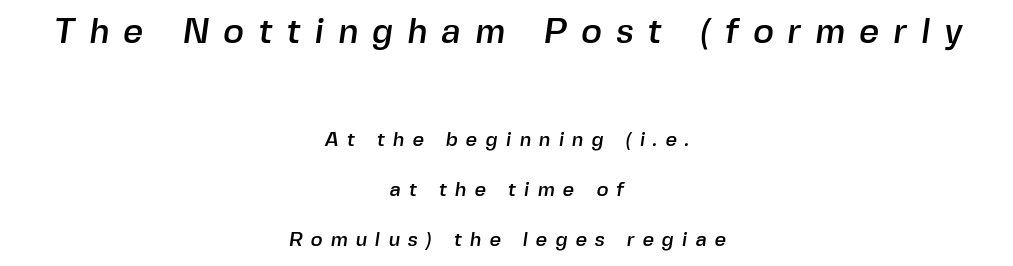
{"serif": "no", "width": "normal", "x_height": "medium", "monospaced": "no", "underline": "no", "align": "center", "line_spacing": "loose", "line_spacing_ratio": 2.49, "letter_spacing": "wide", "letter_spacing_em": 0.4, "larger_block": "first", "size_ratio": 1.75, "glyph_px": 35}
